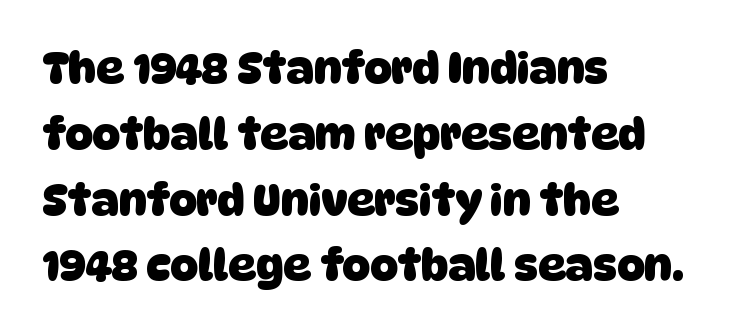
Q: Is the text bold? A: Yes.
Q: Is the typeface a serif or a sans-serif typeface? A: Sans-serif.
Q: Is the text underlined? A: No.
Q: How is the paragraph aligned? A: Left-aligned.
Q: Is the spacing between letters normal or unusually wide? A: Normal.
Q: Is the spacing between lines tight, normal or loose? A: Normal.
Q: Width (condensed, normal, or wide)? A: Normal.
Q: Stroke contrast? A: Low.
Q: x-height? A: Large.
Q: Monospaced? A: No.
